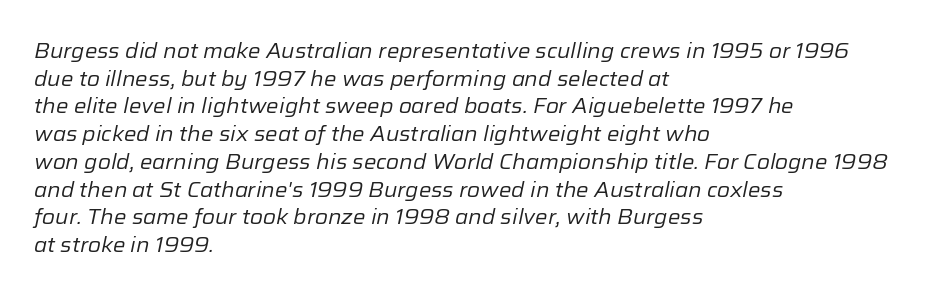
Q: Is the text bold? A: No.
Q: Is the text italic (slanted)? A: Yes, it leans right by about 12 degrees.
Q: Is the text underlined? A: No.
Q: How is the paragraph aligned? A: Left-aligned.
Q: Is the spacing between letters normal or unusually wide? A: Normal.
Q: Is the spacing between lines tight, normal or loose? A: Normal.
